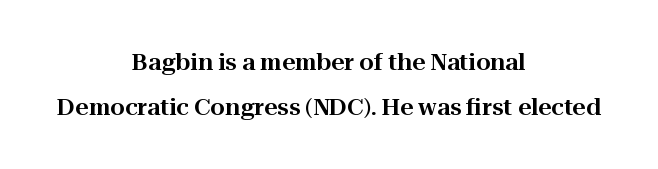
Short note: letters normally spaced. Italic? Not at all — the glyphs are vertical. The rag falls on both sides of this text block equally. The passage shown stacks its lines with a broad gap. Quick note: underline off.
